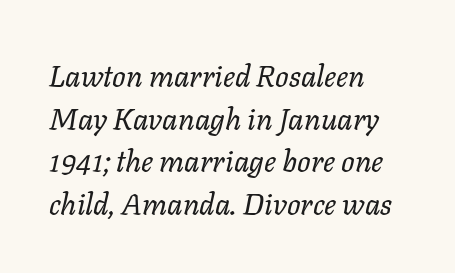
The image shows 30 px regular-weight type, italic (leaning right); set left-aligned, normal line spacing (1.42x), normal letter spacing, not underlined; low stroke contrast and a medium x-height.
